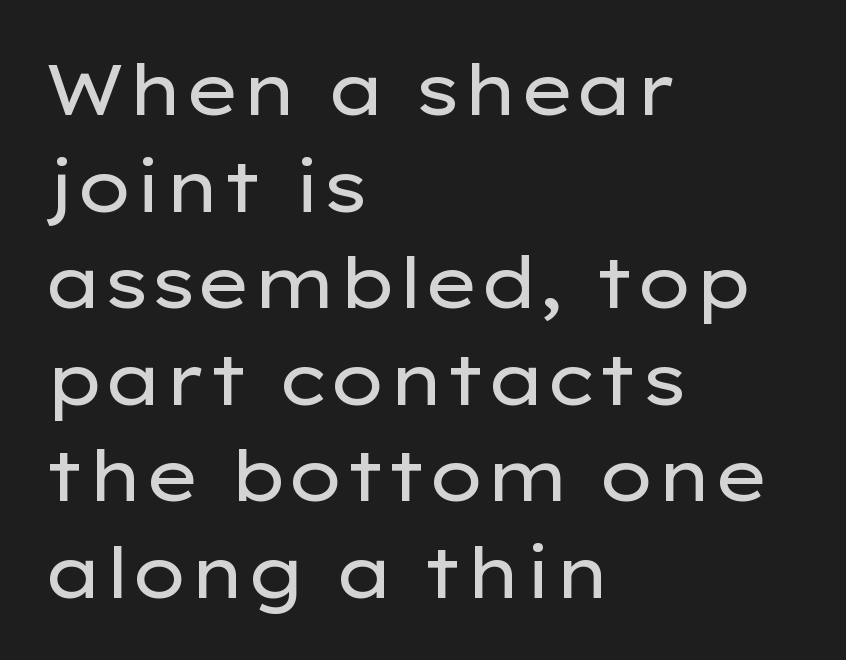
{"serif": "no", "italic": "no", "bold": "no", "weight": "regular", "width": "wide", "stroke_contrast": "low", "x_height": "medium", "monospaced": "no", "underline": "no", "align": "left", "line_spacing": "normal", "line_spacing_ratio": 1.36, "letter_spacing": "normal", "letter_spacing_em": 0.0, "glyph_px": 71}
